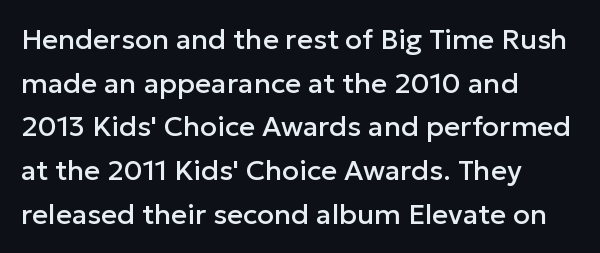
Unmarked baselines from the first word to the last. Honestly, the row spacing looks completely unremarkable. Notice how the passage keeps a crisp vertical edge on the left only. The horizontal fit of the characters is conventional and even. No italicization has been applied; the sample stays upright.
